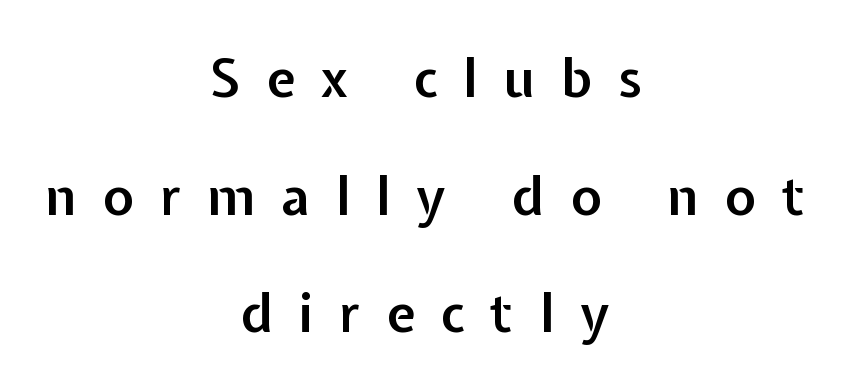
Is the block centered? Yes — each line is placed symmetrically about the middle. Think of a printed novel: that variable character pitch is what you see here. Serifs: no, the terminals of the letterforms are clean. One glance says open: line gaps are wider than usual. Semibold letterforms, between regular and bold. Nope, not italic — everything's standing straight.
